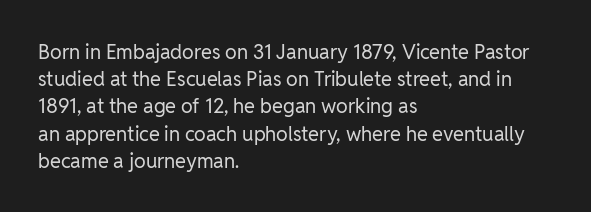
{"italic": "no", "bold": "no", "underline": "no", "align": "left", "line_spacing": "normal", "line_spacing_ratio": 1.36, "letter_spacing": "normal", "letter_spacing_em": 0.0, "glyph_px": 20}
